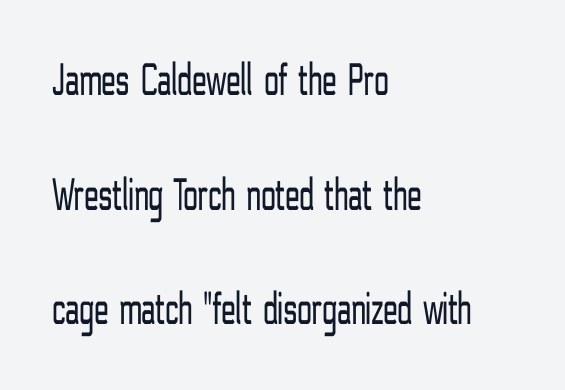
Bold? No — there's no thickening of the strokes. The letters advance in unequal steps, a hallmark of proportional type. The paragraph has a hard left edge and a soft right edge. Posture: straight, roman, zero tilt. Is the letter spacing exaggerated? No — it looks like the ordinary default. No feet cap the strokes, marking this as sans-serif type.
